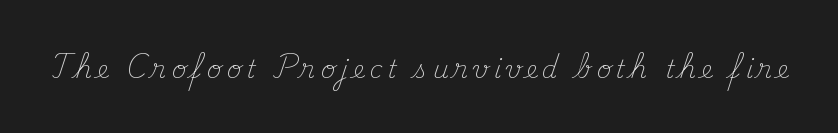
The image shows 25 px text type; set unusually wide letter spacing (+0.2 em), not underlined.
